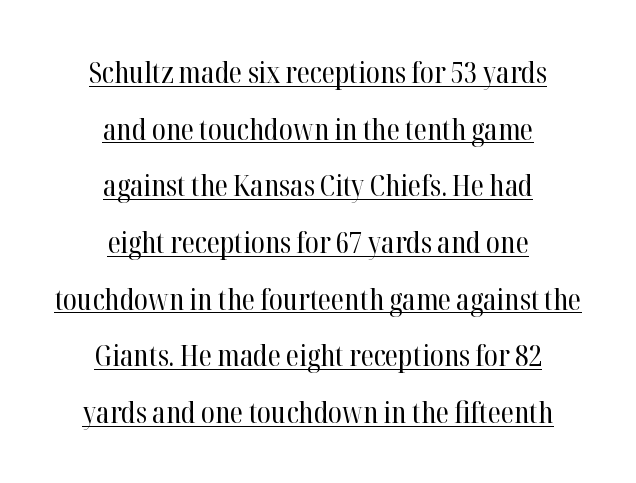
Beneath each row of characters lies a ruled line. Nobody touched the tracking dial on this one. Letters have the restrained weight of plain body copy at most. Old-style or modern, the face here clearly has serifs. Vertical strokes here are truly vertical. Notice how the passage keeps no hard edge, just a central spine.
